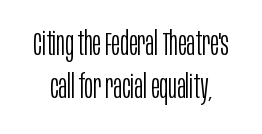
Q: Is the text bold? A: No.
Q: Is the text italic (slanted)? A: No, it is upright.
Q: Is the typeface a serif or a sans-serif typeface? A: Sans-serif.
Q: Is the text underlined? A: No.
Q: How is the paragraph aligned? A: Centered.
Q: Is the spacing between letters normal or unusually wide? A: Normal.
Q: Is the spacing between lines tight, normal or loose? A: Normal.
Q: Width (condensed, normal, or wide)? A: Condensed.
Q: Stroke contrast? A: Low.
Q: x-height? A: Large.
Q: Monospaced? A: No.
